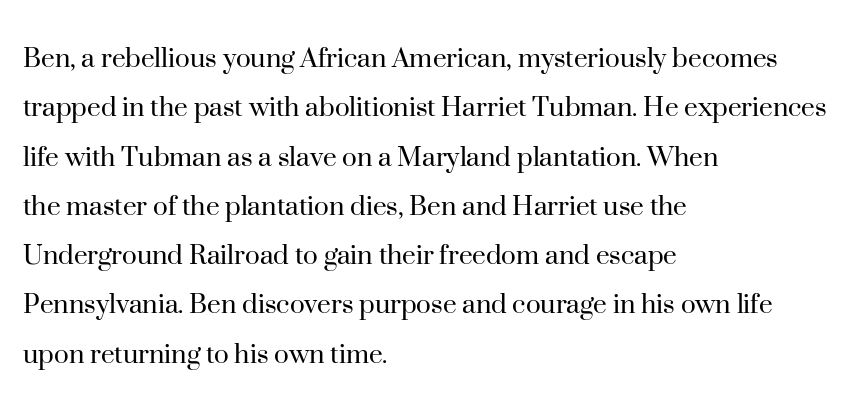
Q: Is the text bold? A: No.
Q: Is the text italic (slanted)? A: No, it is upright.
Q: Is the typeface a serif or a sans-serif typeface? A: Serif.
Q: Is the text underlined? A: No.
Q: How is the paragraph aligned? A: Left-aligned.
Q: Is the spacing between letters normal or unusually wide? A: Normal.
Q: Is the spacing between lines tight, normal or loose? A: Normal.
Q: Width (condensed, normal, or wide)? A: Normal.
Q: Stroke contrast? A: High.
Q: x-height? A: Small.
Q: Monospaced? A: No.
